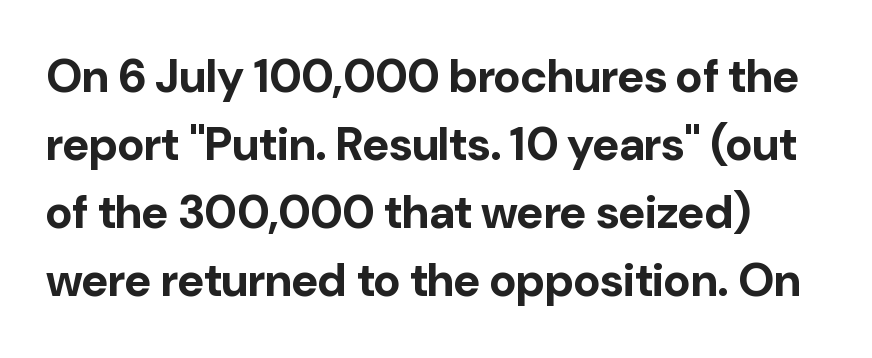
The letters are bold, with thick, heavy strokes. A typesetter would mark this as roman, not italic. Here the designer chose a conventional face with non-uniform glyph widths. Regular leading.
